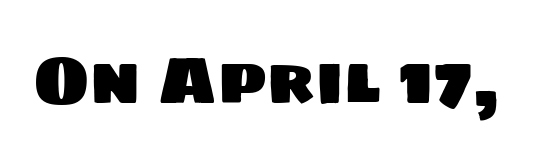
These lines are rendered in a variable-pitch font. Between one letter and the next there's only the usual sliver of space. Honestly, there is no underline to notice here at all. Note: no serifs on the glyphs.
